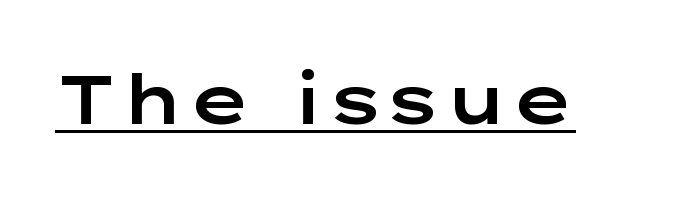
Q: Is the text italic (slanted)? A: No, it is upright.
Q: Is the typeface a serif or a sans-serif typeface? A: Sans-serif.
Q: Is the text underlined? A: Yes.
Q: Is the spacing between letters normal or unusually wide? A: Normal.
Q: Width (condensed, normal, or wide)? A: Wide.
Q: Stroke contrast? A: Low.
Q: x-height? A: Medium.
Q: Monospaced? A: No.
